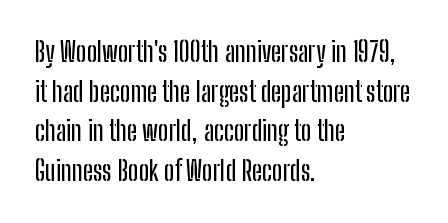
Reading down the column, the eye jumps a familiar distance to each next line. The gaps between neighbouring characters are ordinary and unremarkable. Every character sits straight up, as roman type does. These lines stack with their left ends in a neat column. Bare-footed words on every line.
